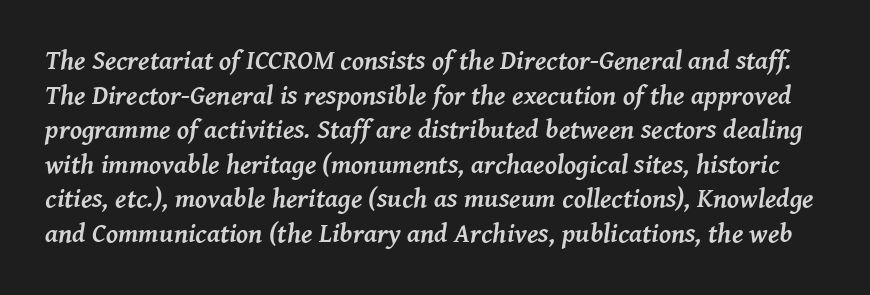
{"italic": "yes", "lean": "right", "slant_degrees": 8, "bold": "yes", "underline": "no", "line_spacing": "normal", "line_spacing_ratio": 1.28, "letter_spacing": "normal", "letter_spacing_em": 0.0, "glyph_px": 27}
